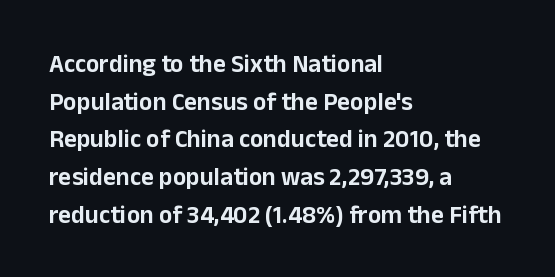
Descender tails drop into unmarked territory. If you drew a ruler down the left edge, every line would touch it. Nope, not italic — everything's standing straight. Successive baselines arrive at the customary interval. Tracking value appears to be zero — textbook default spacing.
